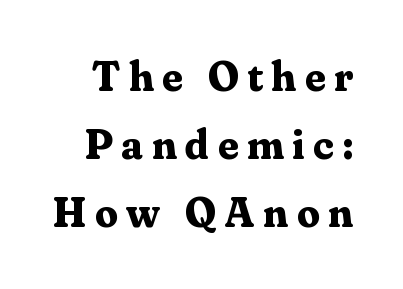
Tracking here is generous; glyphs stand well apart from one another. Heft: maximum for text — a bold. You could not count columns in this text — the font is proportionally spaced. Evenly set lines give the paragraph a standard silhouette. Do the letters lean? They stand straight.
